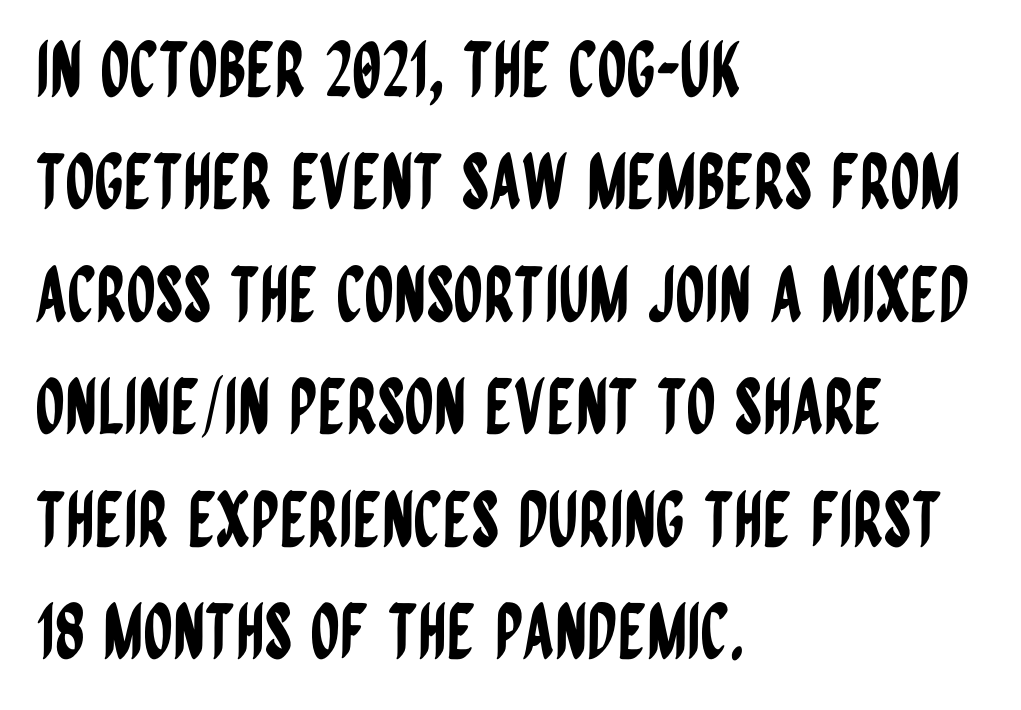
These lines are rendered in a variable-pitch font. Summary of vertical rhythm: regular, with standard interline spacing. A bare baseline throughout the passage. The letterforms sit shoulder to shoulder at normal distance.
